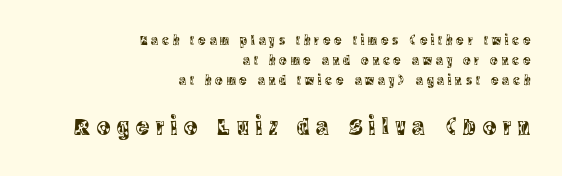
Q: Is the text italic (slanted)? A: No, it is upright.
Q: Is the text underlined? A: No.
Q: How is the paragraph aligned? A: Right-aligned.
Q: Is the spacing between letters normal or unusually wide? A: Unusually wide.
Q: Is the spacing between lines tight, normal or loose? A: Normal.
Q: Which block of text is set in a larger size, the first (top) or the second (bottom)? A: The second (bottom) one.
